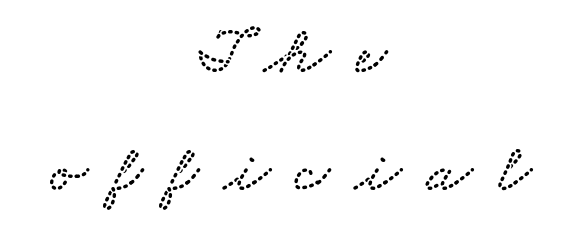
Q: Is the typeface a serif or a sans-serif typeface? A: Serif.
Q: Is the text underlined? A: No.
Q: How is the paragraph aligned? A: Centered.
Q: Is the spacing between letters normal or unusually wide? A: Unusually wide.
Q: Width (condensed, normal, or wide)? A: Wide.
Q: Stroke contrast? A: Low.
Q: x-height? A: Small.
Q: Monospaced? A: No.
